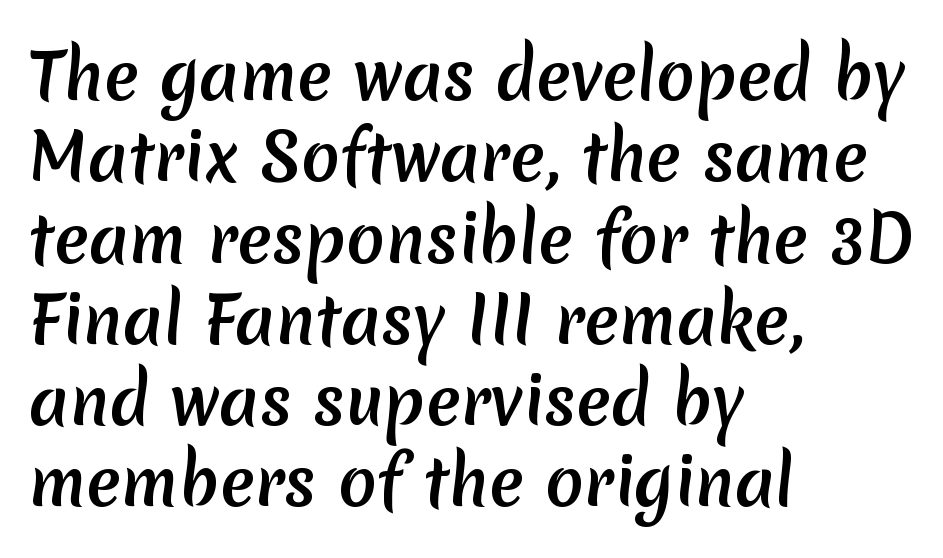
You could not count columns in this text — the font is proportionally spaced. Decoration check: the copy has no underline. What kind of face is this? One without serifs — a sans. Strong, thick strokes mark this as bold type. The horizontal fit of the characters is conventional and even. One glance says typical: line gaps are just what's usual.
